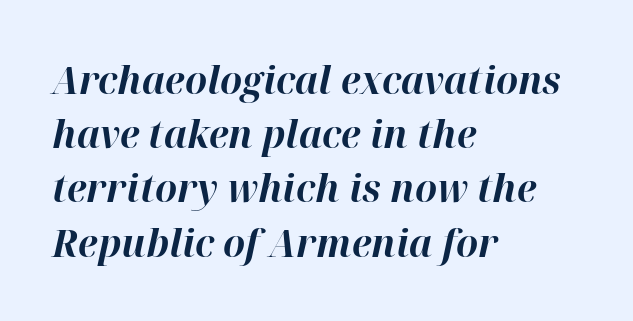
{"italic": "yes", "lean": "right", "slant_degrees": 12, "bold": "yes", "weight": "bold", "width": "normal", "stroke_contrast": "high", "x_height": "medium", "monospaced": "no", "underline": "no", "align": "left", "line_spacing": "normal", "line_spacing_ratio": 1.39, "letter_spacing": "normal", "letter_spacing_em": 0.0, "glyph_px": 39}
